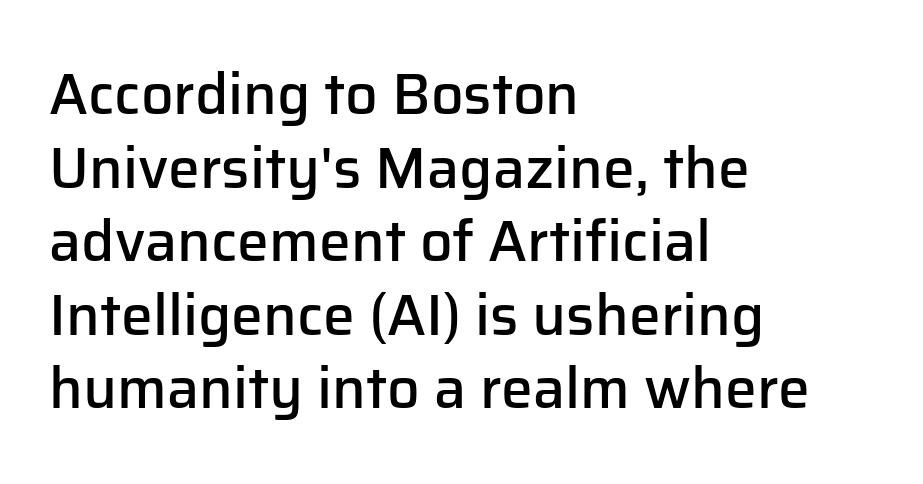
Q: Is the text bold? A: Semi-bold.
Q: Is the text italic (slanted)? A: No, it is upright.
Q: Is the typeface a serif or a sans-serif typeface? A: Sans-serif.
Q: Is the text underlined? A: No.
Q: How is the paragraph aligned? A: Left-aligned.
Q: Is the spacing between letters normal or unusually wide? A: Normal.
Q: Is the spacing between lines tight, normal or loose? A: Normal.
Q: Width (condensed, normal, or wide)? A: Normal.
Q: Stroke contrast? A: Low.
Q: x-height? A: Medium.
Q: Monospaced? A: No.
